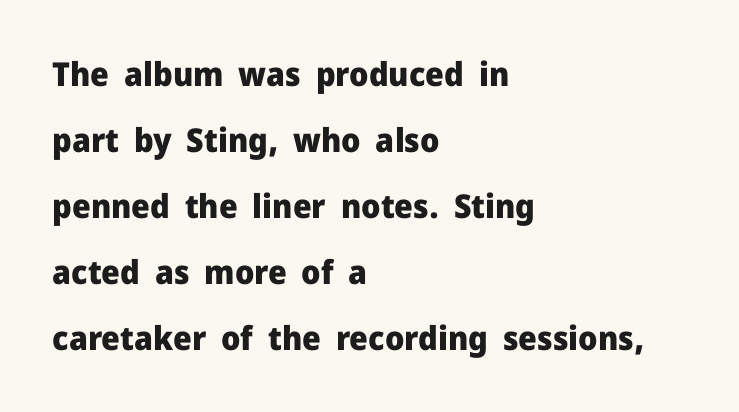
The image shows 33 px heavy sans-serif type, upright; set left-aligned, loose line spacing (2.0x), normal letter spacing, not underlined; low stroke contrast and a medium x-height.
